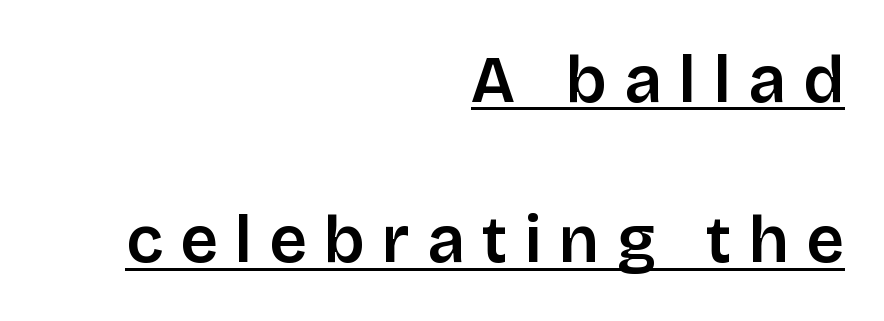
{"serif": "no", "italic": "no", "width": "normal", "stroke_contrast": "low", "x_height": "large", "monospaced": "no", "underline": "yes", "align": "right", "line_spacing": "loose", "line_spacing_ratio": 2.43, "letter_spacing": "wide", "letter_spacing_em": 0.26, "glyph_px": 66}
